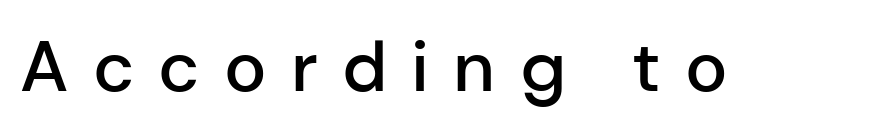
A bare baseline throughout the passage. If you drew a line through each stem, it would be perfectly vertical. A typesetter would label this face a sans. Character widths vary here, with narrow letters taking less room than wide ones. A typesetter would call this heavily tracked-out type. Summary of weight: moderately heavy, a semibold.
